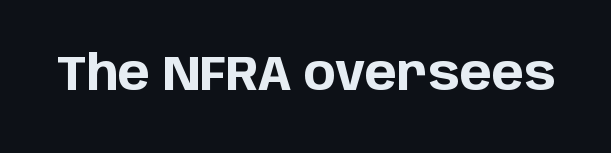
The image shows 48 px bold sans-serif type, upright; set normal letter spacing, not underlined; low stroke contrast and a large x-height.
